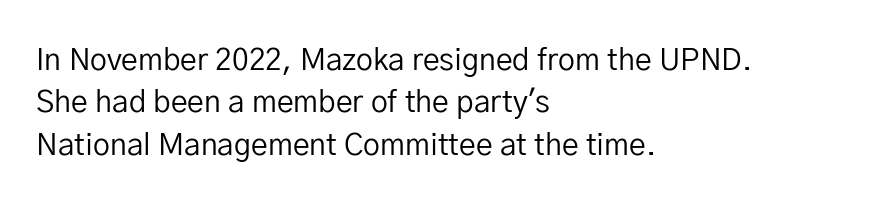
The image shows 30 px regular-weight sans-serif type, upright; set left-aligned, normal line spacing (1.41x), normal letter spacing, not underlined; low stroke contrast and a medium x-height.
